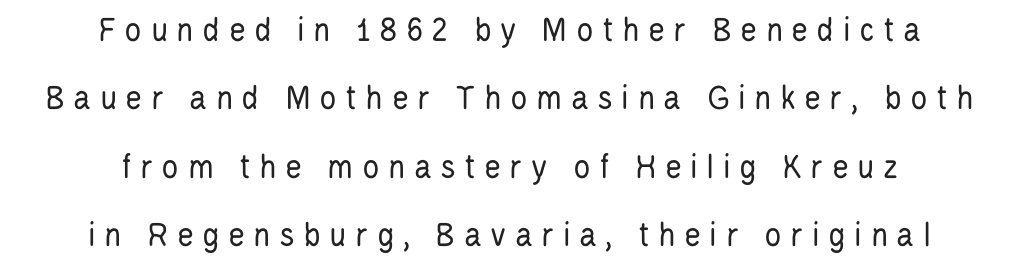
Q: Is the text bold? A: No.
Q: Is the text italic (slanted)? A: No, it is upright.
Q: Is the typeface a serif or a sans-serif typeface? A: Sans-serif.
Q: Is the text underlined? A: No.
Q: How is the paragraph aligned? A: Centered.
Q: Is the spacing between letters normal or unusually wide? A: Unusually wide.
Q: Is the spacing between lines tight, normal or loose? A: Loose.
Q: Width (condensed, normal, or wide)? A: Condensed.
Q: Stroke contrast? A: Low.
Q: x-height? A: Large.
Q: Monospaced? A: No.
